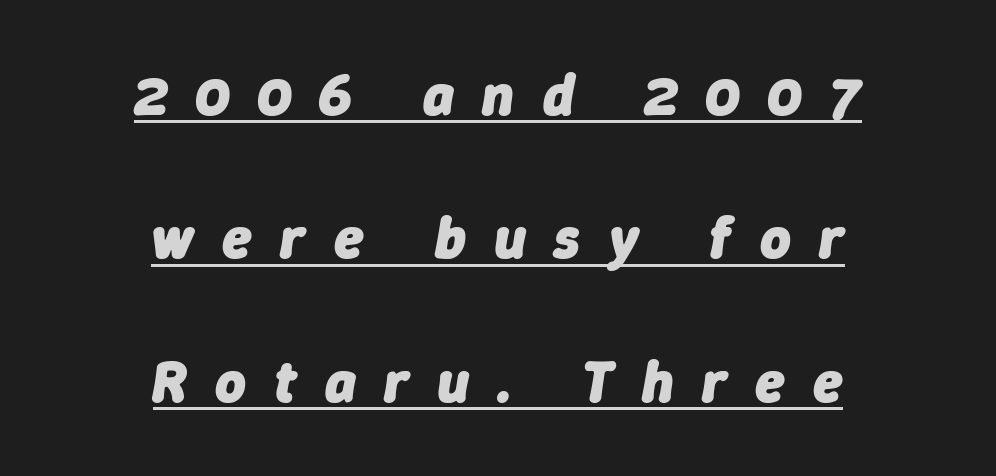
If you folded the block vertically in half, each line would mirror itself in length. A typesetter would call this heavily tracked-out type. The rendering uses natural spacing where letterforms have individual widths. Like a heading marked for emphasis, these lines bear an underscore.
